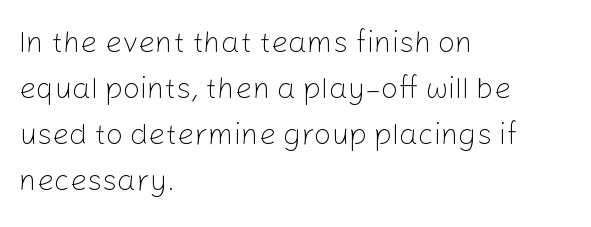
The image shows 30 px light sans-serif type, upright; set left-aligned, normal line spacing (1.53x), normal letter spacing, not underlined; low stroke contrast and a medium x-height.
